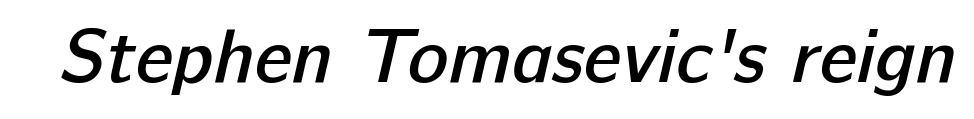
{"serif": "no", "bold": "semi", "weight": "semibold", "width": "normal", "stroke_contrast": "low", "x_height": "medium", "monospaced": "no", "underline": "no", "letter_spacing": "normal", "letter_spacing_em": 0.0, "glyph_px": 76}
